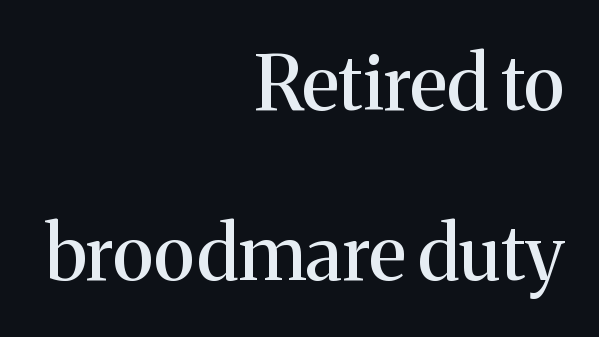
{"serif": "yes", "italic": "no", "width": "normal", "stroke_contrast": "medium", "x_height": "medium", "monospaced": "no", "underline": "no", "align": "right", "line_spacing": "loose", "line_spacing_ratio": 2.24, "letter_spacing": "normal", "letter_spacing_em": 0.0, "glyph_px": 76}
